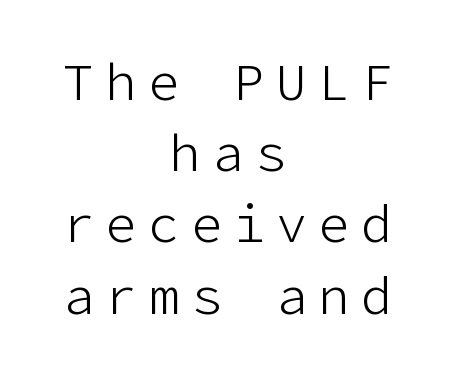
Q: Is the text bold? A: No.
Q: Is the text italic (slanted)? A: No, it is upright.
Q: Is the typeface a serif or a sans-serif typeface? A: Sans-serif.
Q: Is the text underlined? A: No.
Q: How is the paragraph aligned? A: Centered.
Q: Is the spacing between letters normal or unusually wide? A: Unusually wide.
Q: Is the spacing between lines tight, normal or loose? A: Normal.
Q: Width (condensed, normal, or wide)? A: Normal.
Q: Stroke contrast? A: Low.
Q: x-height? A: Medium.
